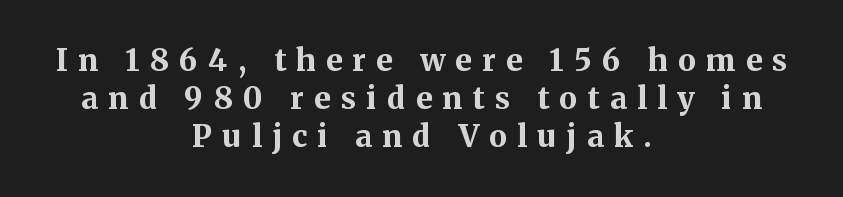
Bold? Absolutely — the strokes are thick and heavy. Glance below the letters and you will spot only blank space. Stroke terminals: seriffed. Every stem runs plumb, perpendicular to the baseline. Leading: standard.
